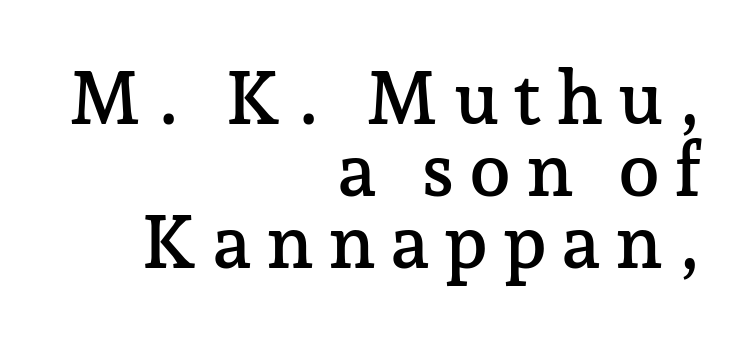
The image shows 75 px serif type, upright; set right-aligned, tight line spacing (0.96x), not underlined; low stroke contrast and a medium x-height.
